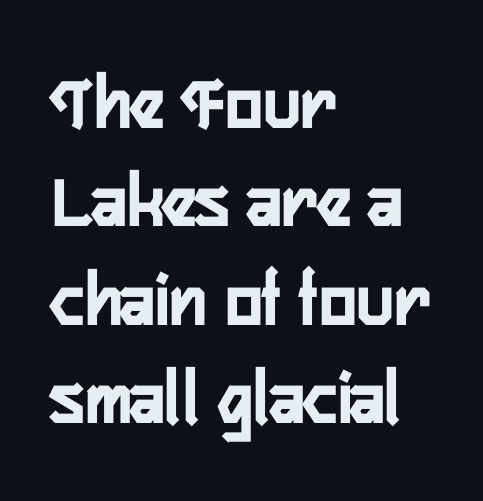
Q: Is the text bold? A: Yes.
Q: Is the text italic (slanted)? A: No, it is upright.
Q: Is the typeface a serif or a sans-serif typeface? A: Sans-serif.
Q: Is the text underlined? A: No.
Q: How is the paragraph aligned? A: Left-aligned.
Q: Is the spacing between letters normal or unusually wide? A: Normal.
Q: Is the spacing between lines tight, normal or loose? A: Normal.
Q: Width (condensed, normal, or wide)? A: Condensed.
Q: Stroke contrast? A: Low.
Q: x-height? A: Medium.
Q: Monospaced? A: No.
